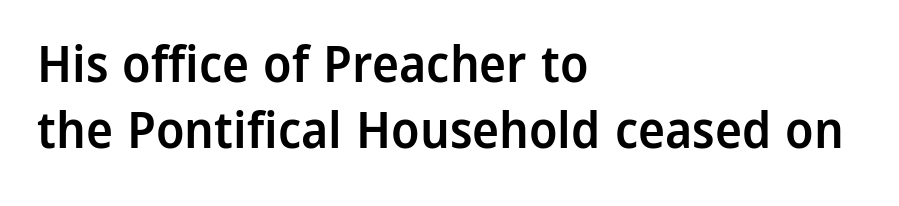
The image shows 51 px semibold sans-serif type, upright; set left-aligned, normal line spacing (1.3x), normal letter spacing, not underlined; low stroke contrast and a medium x-height.
